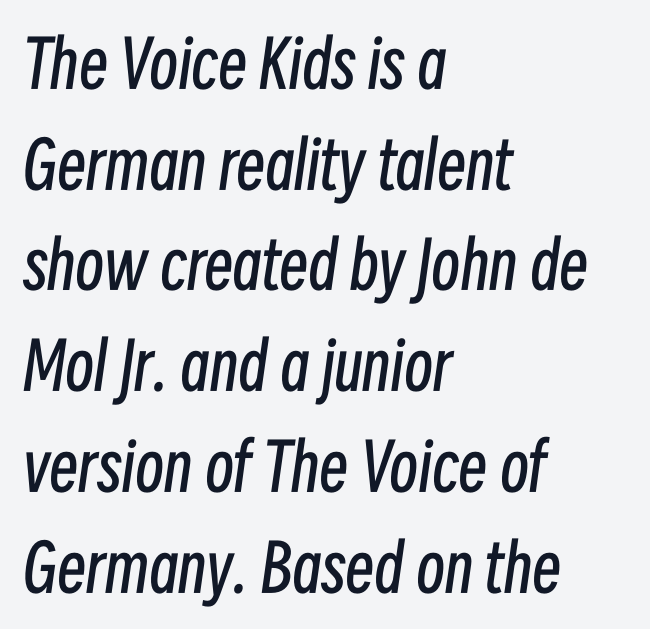
The image shows 65 px regular-weight, condensed type, italic (leaning right); set left-aligned, normal line spacing (1.55x), normal letter spacing, not underlined; low stroke contrast and a medium x-height.
